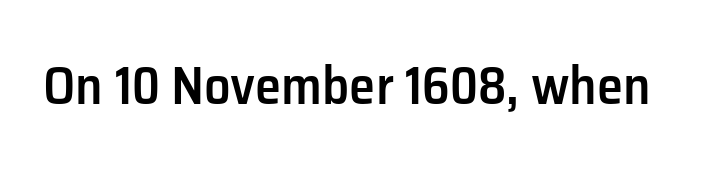
Q: Is the text bold? A: Semi-bold.
Q: Is the text italic (slanted)? A: No, it is upright.
Q: Is the typeface a serif or a sans-serif typeface? A: Sans-serif.
Q: Is the text underlined? A: No.
Q: Is the spacing between letters normal or unusually wide? A: Normal.
Q: Width (condensed, normal, or wide)? A: Normal.
Q: Stroke contrast? A: Low.
Q: x-height? A: Medium.
Q: Monospaced? A: No.
